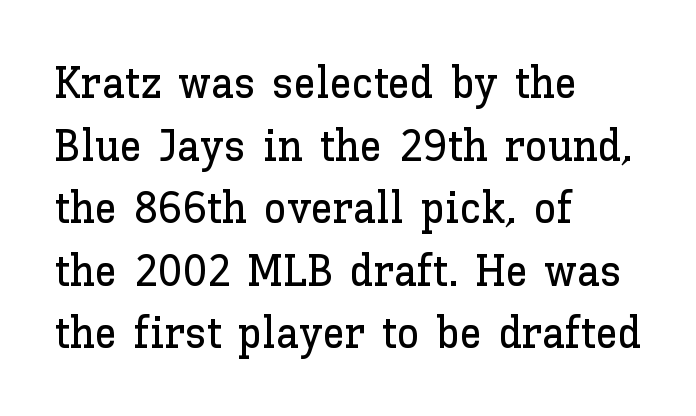
Q: Is the text italic (slanted)? A: No, it is upright.
Q: Is the text underlined? A: No.
Q: How is the paragraph aligned? A: Left-aligned.
Q: Is the spacing between letters normal or unusually wide? A: Normal.
Q: Is the spacing between lines tight, normal or loose? A: Normal.
Q: Width (condensed, normal, or wide)? A: Normal.
Q: Stroke contrast? A: Low.
Q: x-height? A: Medium.
Q: Monospaced? A: No.
